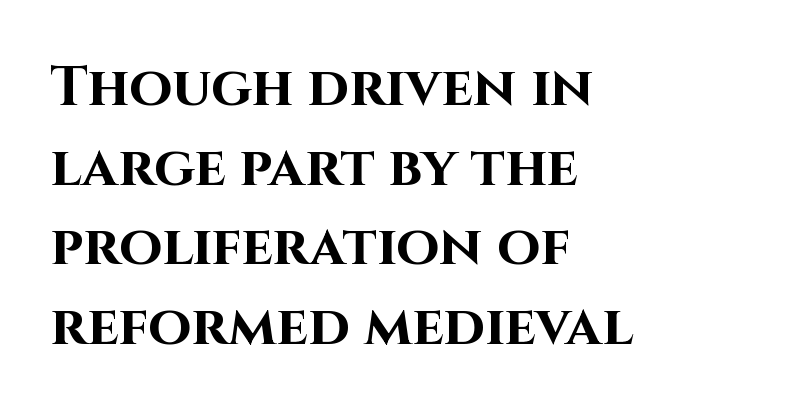
The image shows 56 px bold sans-serif type, upright; set left-aligned, normal line spacing (1.42x), normal letter spacing, not underlined; high stroke contrast and a large x-height.
